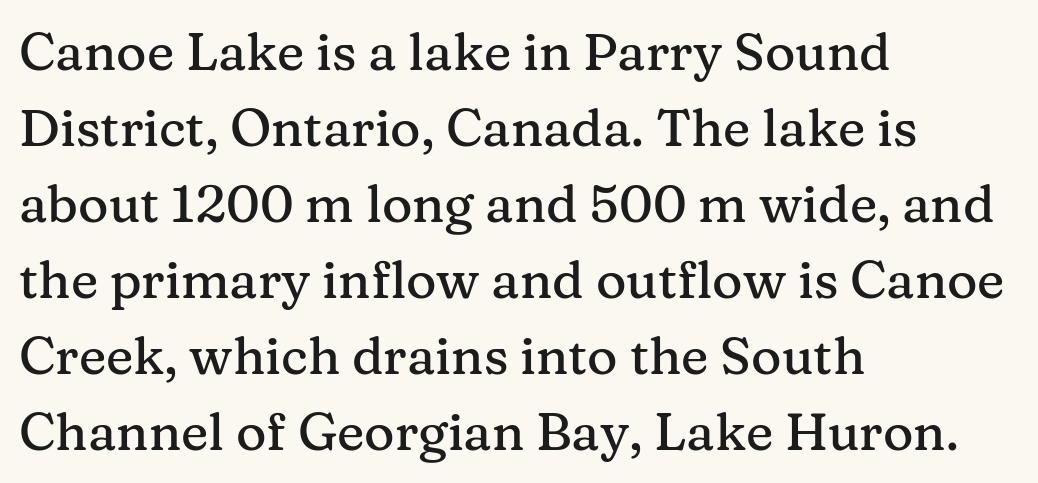
Q: Is the text italic (slanted)? A: No, it is upright.
Q: Is the typeface a serif or a sans-serif typeface? A: Serif.
Q: Is the text underlined? A: No.
Q: How is the paragraph aligned? A: Left-aligned.
Q: Is the spacing between letters normal or unusually wide? A: Normal.
Q: Is the spacing between lines tight, normal or loose? A: Normal.
Q: Width (condensed, normal, or wide)? A: Normal.
Q: Stroke contrast? A: Medium.
Q: x-height? A: Medium.
Q: Monospaced? A: No.
